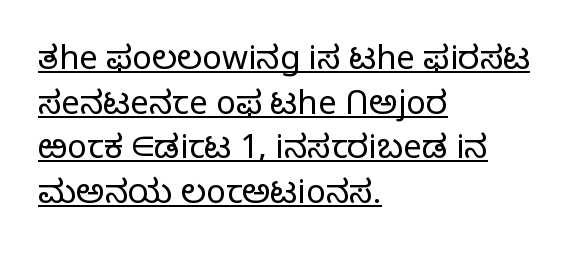
{"serif": "no", "italic": "no", "bold": "no", "weight": "light", "width": "normal", "stroke_contrast": "low", "x_height": "medium", "monospaced": "no", "underline": "yes", "align": "left", "line_spacing": "normal", "line_spacing_ratio": 1.35, "letter_spacing": "normal", "letter_spacing_em": 0.0, "glyph_px": 33}
